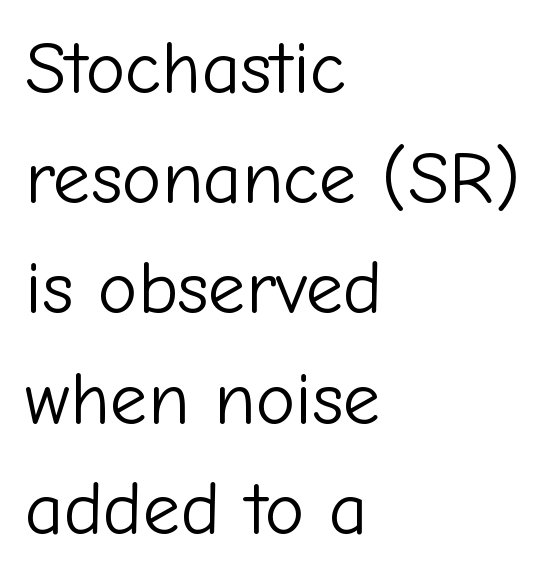
Q: Is the text bold? A: No.
Q: Is the text italic (slanted)? A: No, it is upright.
Q: Is the typeface a serif or a sans-serif typeface? A: Sans-serif.
Q: Is the text underlined? A: No.
Q: How is the paragraph aligned? A: Left-aligned.
Q: Is the spacing between letters normal or unusually wide? A: Normal.
Q: Is the spacing between lines tight, normal or loose? A: Normal.
Q: Width (condensed, normal, or wide)? A: Normal.
Q: Stroke contrast? A: Low.
Q: x-height? A: Medium.
Q: Monospaced? A: No.
